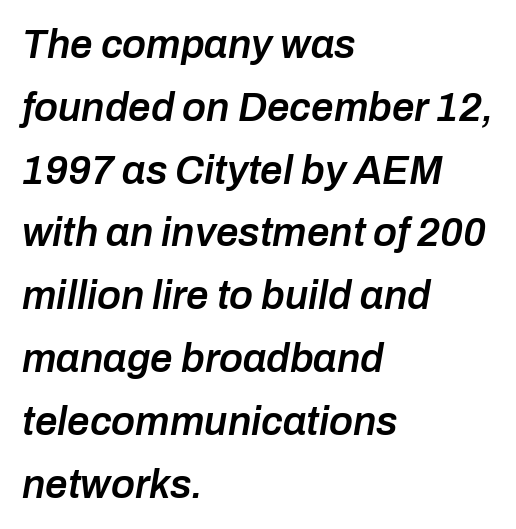
{"italic": "yes", "lean": "right", "slant_degrees": 10, "bold": "semi", "weight": "semibold", "width": "normal", "stroke_contrast": "low", "x_height": "medium", "monospaced": "no", "underline": "no", "align": "left", "line_spacing": "normal", "line_spacing_ratio": 1.57, "letter_spacing": "normal", "letter_spacing_em": 0.0, "glyph_px": 40}
